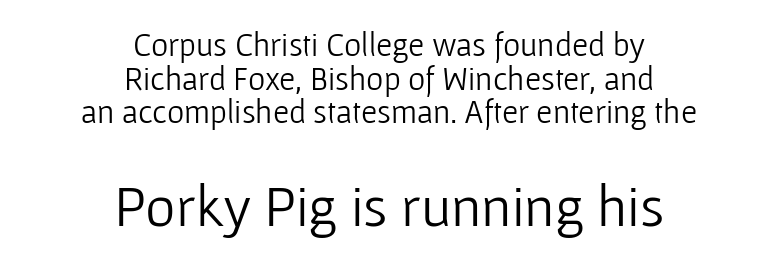
The image shows 58 px light sans-serif type, upright; set centered, tight line spacing (1.02x), normal letter spacing, not underlined; the second (bottom) block is 1.76x larger; low stroke contrast and a medium x-height.
